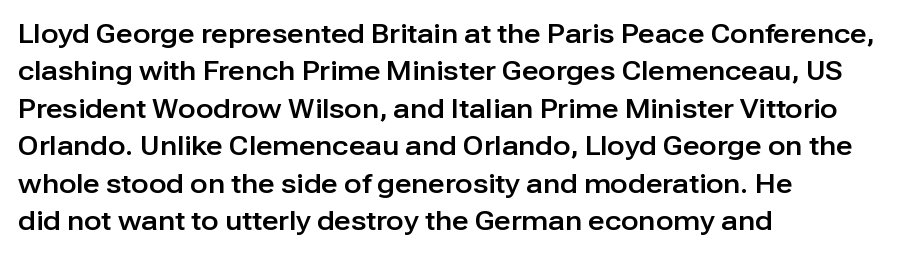
{"italic": "no", "underline": "no", "align": "left", "line_spacing": "normal", "line_spacing_ratio": 1.44, "letter_spacing": "normal", "letter_spacing_em": 0.0, "glyph_px": 26}
